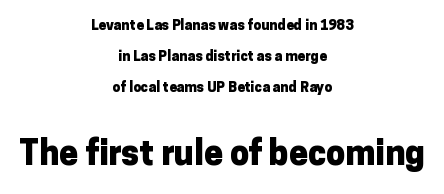
Q: Is the text bold? A: Yes.
Q: Is the text italic (slanted)? A: No, it is upright.
Q: Is the typeface a serif or a sans-serif typeface? A: Sans-serif.
Q: Is the text underlined? A: No.
Q: How is the paragraph aligned? A: Centered.
Q: Is the spacing between letters normal or unusually wide? A: Normal.
Q: Is the spacing between lines tight, normal or loose? A: Loose.
Q: Which block of text is set in a larger size, the first (top) or the second (bottom)? A: The second (bottom) one.
Q: Width (condensed, normal, or wide)? A: Normal.
Q: Stroke contrast? A: Low.
Q: x-height? A: Medium.
Q: Monospaced? A: No.
